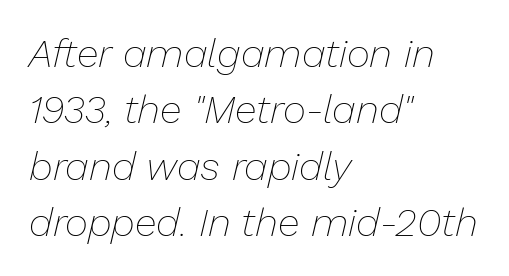
The image shows 40 px thin type, italic (leaning right); set left-aligned, normal line spacing (1.41x), normal letter spacing, not underlined; low stroke contrast and a medium x-height.
